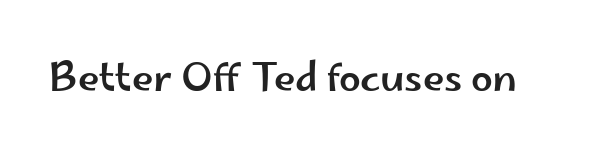
{"serif": "no", "italic": "no", "width": "wide", "stroke_contrast": "low", "x_height": "small", "monospaced": "no", "underline": "no", "letter_spacing": "normal", "letter_spacing_em": 0.0, "glyph_px": 39}
